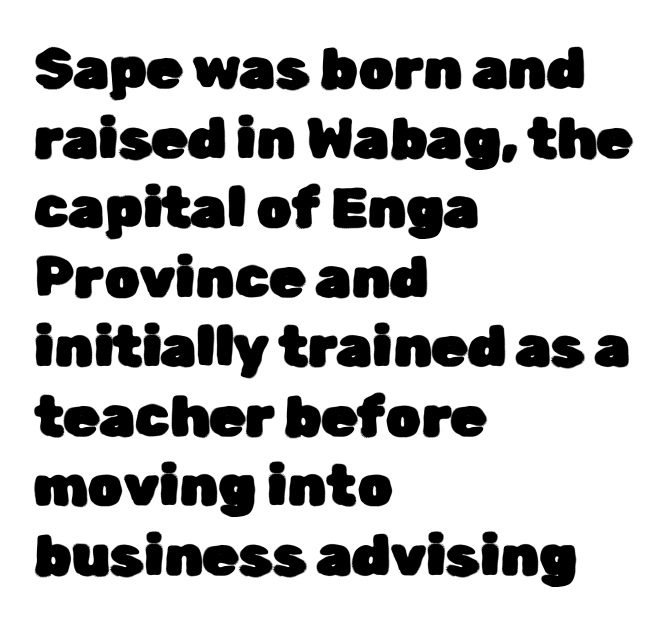
Q: Is the text italic (slanted)? A: No, it is upright.
Q: Is the typeface a serif or a sans-serif typeface? A: Sans-serif.
Q: Is the text underlined? A: No.
Q: How is the paragraph aligned? A: Left-aligned.
Q: Is the spacing between letters normal or unusually wide? A: Normal.
Q: Width (condensed, normal, or wide)? A: Normal.
Q: Stroke contrast? A: Low.
Q: x-height? A: Medium.
Q: Monospaced? A: No.
